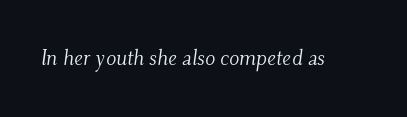
The image shows 21 px text type, italic (leaning right); set normal letter spacing, not underlined.
